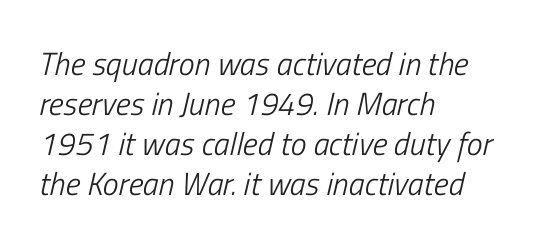
The image shows 32 px light, condensed type, italic (leaning right); set left-aligned, normal line spacing (1.25x), normal letter spacing, not underlined; low stroke contrast and a medium x-height.
